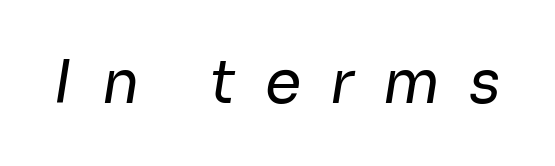
The image shows 59 px regular-weight sans-serif type; set unusually wide letter spacing (+0.49 em), not underlined; low stroke contrast and a medium x-height.
